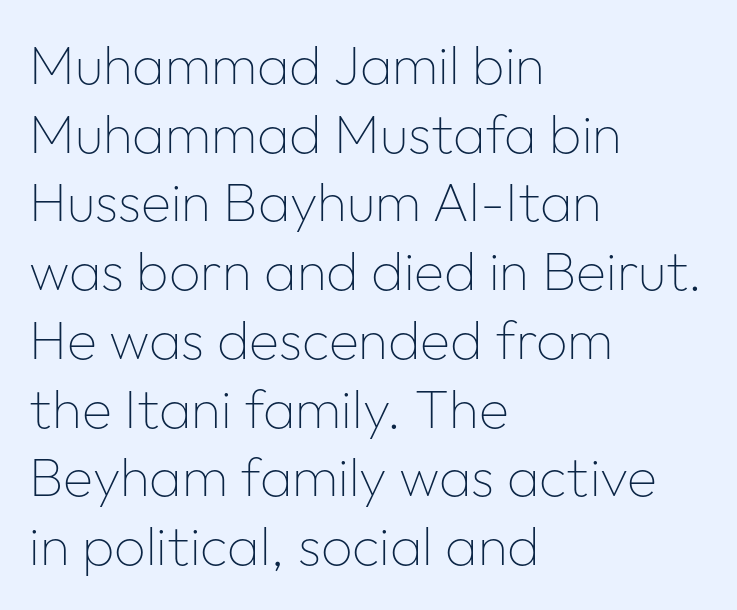
Q: Is the text bold? A: No.
Q: Is the text italic (slanted)? A: No, it is upright.
Q: Is the typeface a serif or a sans-serif typeface? A: Sans-serif.
Q: Is the text underlined? A: No.
Q: How is the paragraph aligned? A: Left-aligned.
Q: Is the spacing between letters normal or unusually wide? A: Normal.
Q: Is the spacing between lines tight, normal or loose? A: Normal.
Q: Width (condensed, normal, or wide)? A: Normal.
Q: Stroke contrast? A: Low.
Q: x-height? A: Medium.
Q: Monospaced? A: No.
